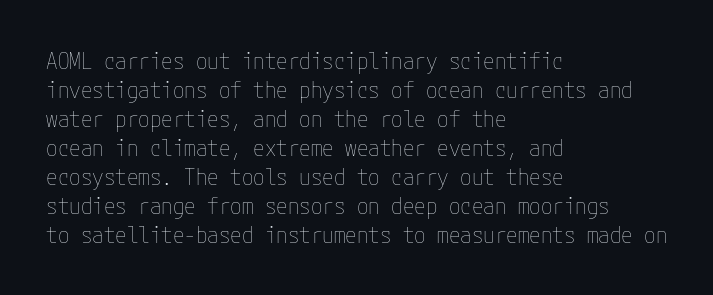
{"italic": "no", "bold": "no", "underline": "no", "align": "left", "line_spacing": "normal", "line_spacing_ratio": 1.26, "letter_spacing": "normal", "letter_spacing_em": 0.0, "glyph_px": 23}
